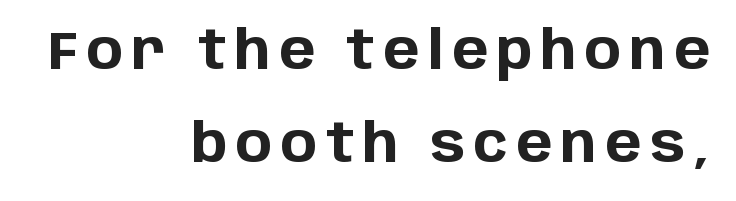
Lines of text with bare space underneath. A sans-serif font was chosen for this passage. The ragged edge is on the left, which tells us the setting is flush right. A typesetter would call this proportional, since set widths differ per character. These lines carry a lot of weight — the face is fully bold. Posture: straight, roman, zero tilt.
